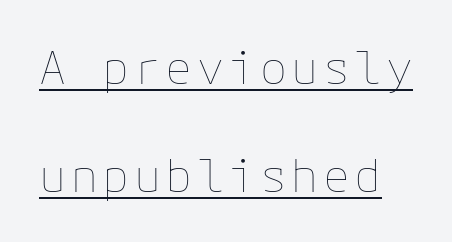
{"italic": "no", "bold": "no", "weight": "thin", "width": "normal", "stroke_contrast": "low", "x_height": "medium", "underline": "yes", "line_spacing": "loose", "line_spacing_ratio": 2.39, "glyph_px": 45}
